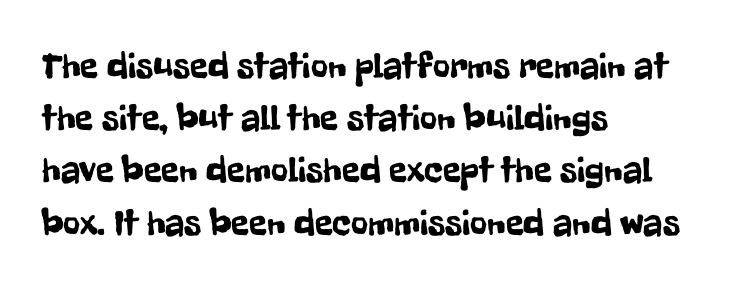
{"serif": "no", "italic": "no", "width": "condensed", "stroke_contrast": "low", "x_height": "medium", "monospaced": "no", "underline": "no", "align": "left", "line_spacing": "normal", "line_spacing_ratio": 1.41, "letter_spacing": "normal", "letter_spacing_em": 0.0, "glyph_px": 37}
